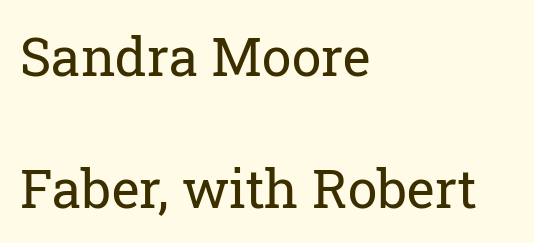
The image shows 53 px regular-weight serif type, upright; set left-aligned, loose line spacing (2.49x), normal letter spacing, not underlined; low stroke contrast and a medium x-height.
